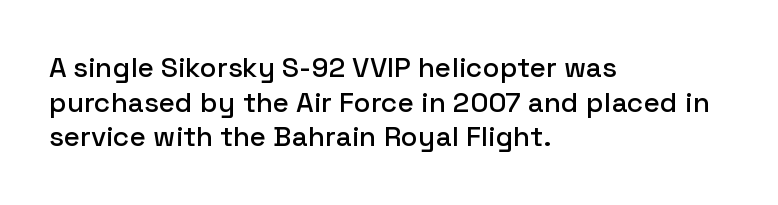
Words float on clear page, feet unadorned. A roman cut, with each character standing at attention. A typesetter would call this proportional, since set widths differ per character. The designer went with a sans here, leaving each stem footless. Horizontally, the lines are justified to the leading edge only.
